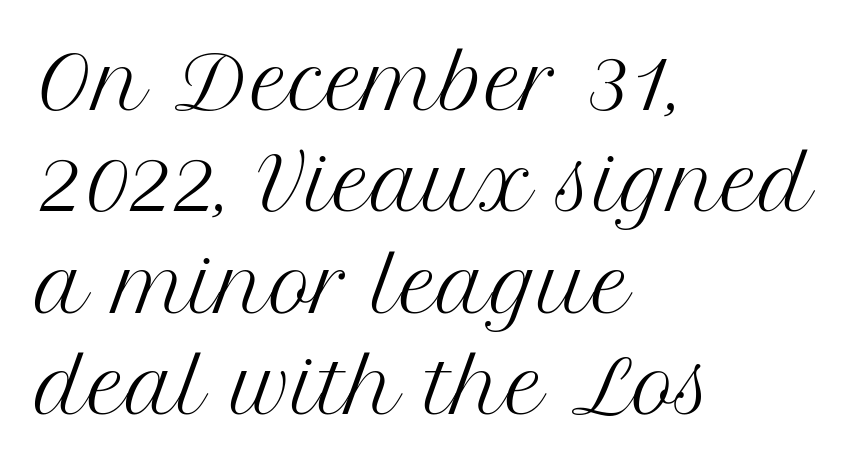
{"bold": "no", "weight": "regular", "width": "normal", "stroke_contrast": "medium", "x_height": "medium", "monospaced": "no", "underline": "no", "align": "left", "line_spacing": "normal", "line_spacing_ratio": 1.39, "letter_spacing": "normal", "letter_spacing_em": 0.0, "glyph_px": 73}
